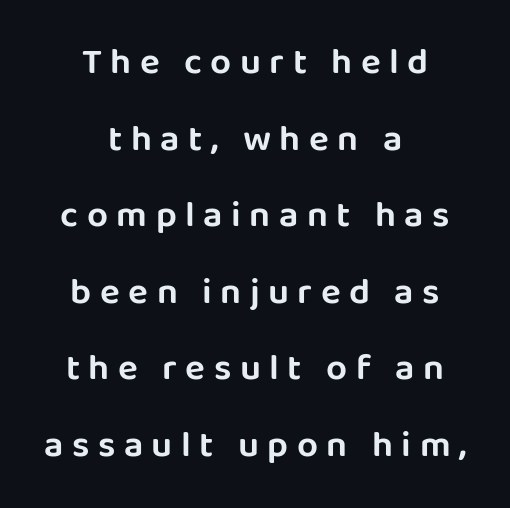
A typesetter would call this heavily tracked-out type. Check under the words: just untouched page. This is roman type, the default non-slanted kind. Alignment: centered.
